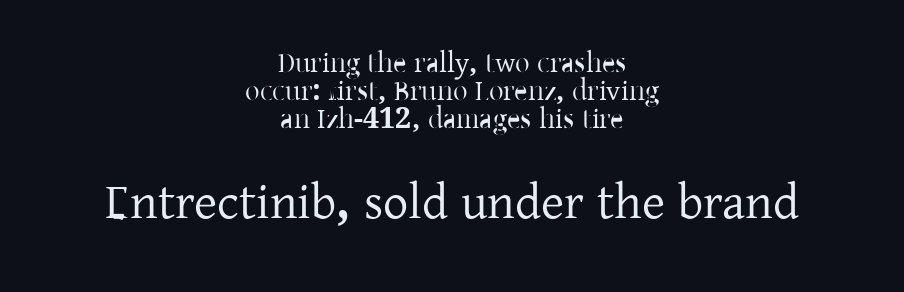
Every character sits straight up, as roman type does. The tracking reads as untouched default to a designer's eye. This block would grow much taller if given ordinary leading; it's compressed now. Every row of glyphs is offset so its center matches the block's center. Is this a fixed-width face? No — the glyphs have proportional, varying widths.
